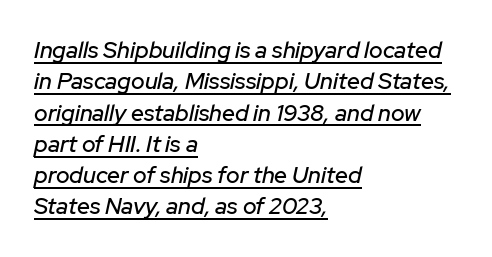
Q: Is the text italic (slanted)? A: Yes, it leans right by about 12 degrees.
Q: Is the text underlined? A: Yes.
Q: How is the paragraph aligned? A: Left-aligned.
Q: Is the spacing between letters normal or unusually wide? A: Normal.
Q: Is the spacing between lines tight, normal or loose? A: Normal.
